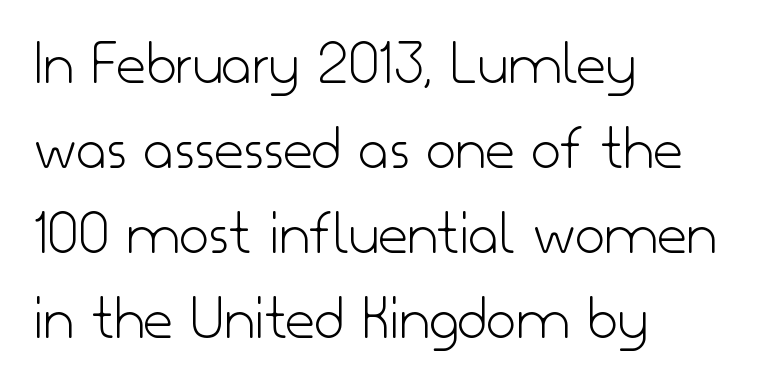
Q: Is the text bold? A: No.
Q: Is the text italic (slanted)? A: No, it is upright.
Q: Is the typeface a serif or a sans-serif typeface? A: Sans-serif.
Q: Is the text underlined? A: No.
Q: How is the paragraph aligned? A: Left-aligned.
Q: Is the spacing between letters normal or unusually wide? A: Normal.
Q: Is the spacing between lines tight, normal or loose? A: Normal.
Q: Width (condensed, normal, or wide)? A: Normal.
Q: Stroke contrast? A: Low.
Q: x-height? A: Small.
Q: Monospaced? A: No.
